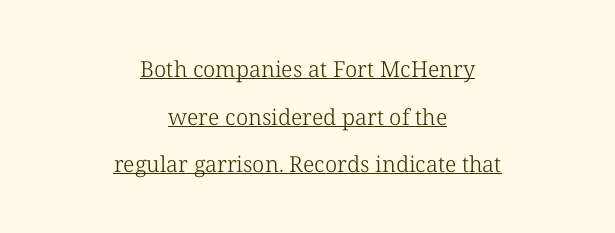
Interline gaps are noticeably wide in this sample. Teacher's note: observe the equal gaps on both sides — that is centered alignment. Tracking value appears to be zero — textbook default spacing. Caption: lettering with a line underneath.
